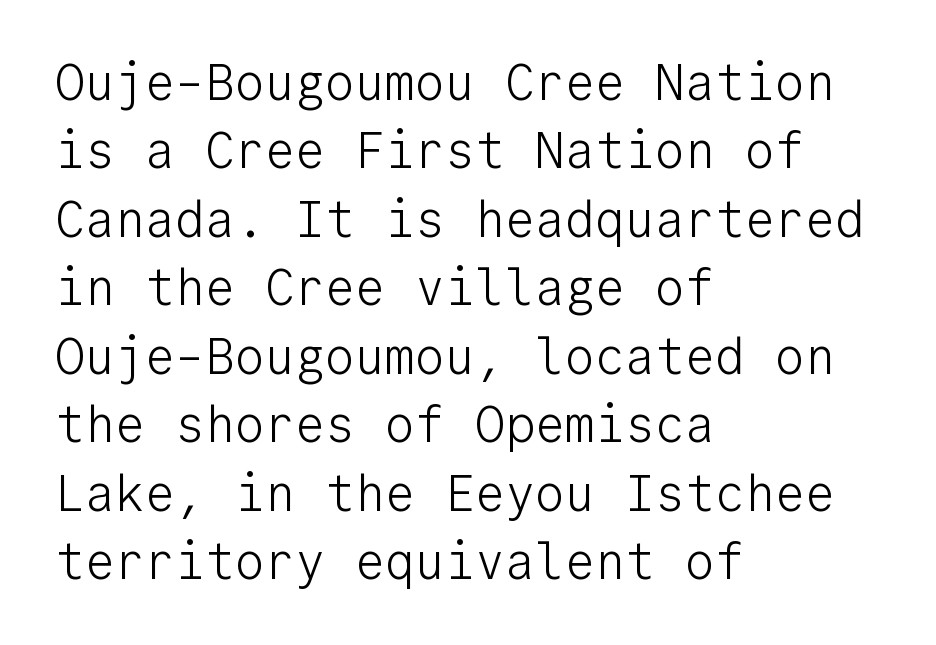
{"serif": "no", "italic": "no", "bold": "no", "weight": "light", "width": "normal", "stroke_contrast": "low", "x_height": "medium", "monospaced": "yes", "underline": "no", "align": "left", "line_spacing": "normal", "line_spacing_ratio": 1.37, "letter_spacing": "normal", "letter_spacing_em": 0.0, "glyph_px": 50}
